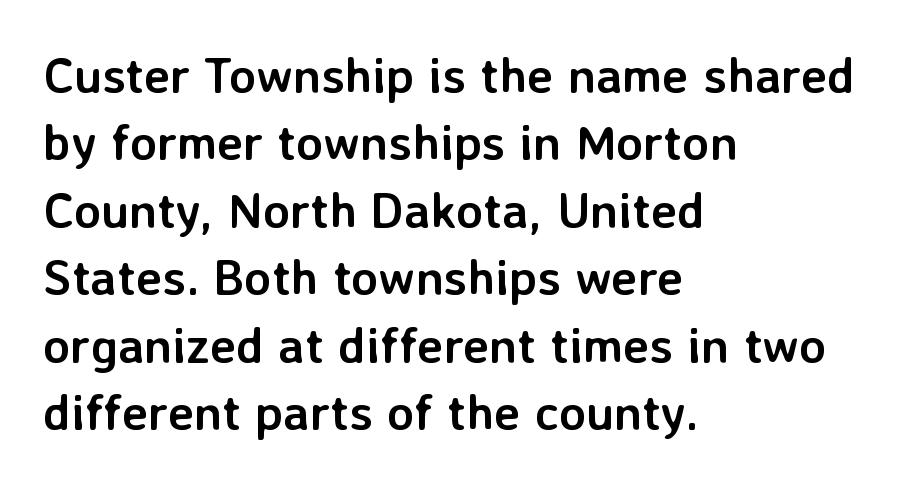
Q: Is the text bold? A: Yes.
Q: Is the text italic (slanted)? A: No, it is upright.
Q: Is the typeface a serif or a sans-serif typeface? A: Sans-serif.
Q: Is the text underlined? A: No.
Q: How is the paragraph aligned? A: Left-aligned.
Q: Is the spacing between letters normal or unusually wide? A: Normal.
Q: Is the spacing between lines tight, normal or loose? A: Normal.
Q: Width (condensed, normal, or wide)? A: Normal.
Q: Stroke contrast? A: Low.
Q: x-height? A: Medium.
Q: Monospaced? A: No.
